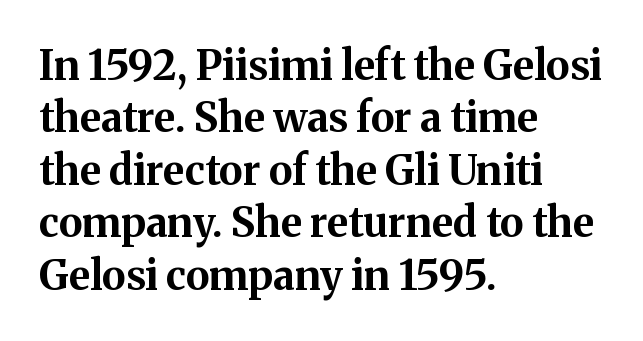
{"serif": "yes", "italic": "no", "bold": "yes", "weight": "bold", "width": "normal", "stroke_contrast": "medium", "x_height": "medium", "monospaced": "no", "underline": "no", "align": "left", "line_spacing": "normal", "line_spacing_ratio": 1.28, "letter_spacing": "normal", "letter_spacing_em": 0.0, "glyph_px": 41}
